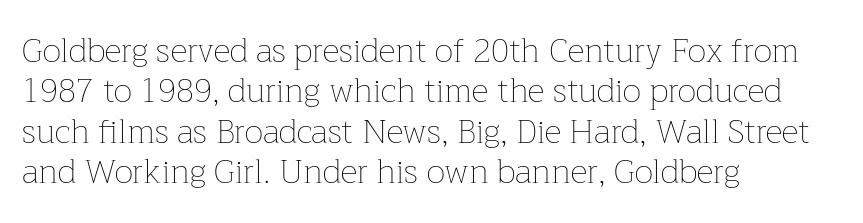
Q: Is the text bold? A: No.
Q: Is the text italic (slanted)? A: No, it is upright.
Q: Is the text underlined? A: No.
Q: How is the paragraph aligned? A: Left-aligned.
Q: Is the spacing between letters normal or unusually wide? A: Normal.
Q: Width (condensed, normal, or wide)? A: Normal.
Q: Stroke contrast? A: Low.
Q: x-height? A: Medium.
Q: Monospaced? A: No.
